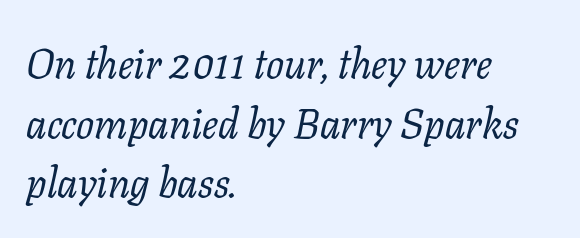
Q: Is the text bold? A: No.
Q: Is the text italic (slanted)? A: Yes, it leans right by about 11 degrees.
Q: Is the typeface a serif or a sans-serif typeface? A: Serif.
Q: Is the text underlined? A: No.
Q: How is the paragraph aligned? A: Left-aligned.
Q: Is the spacing between letters normal or unusually wide? A: Normal.
Q: Is the spacing between lines tight, normal or loose? A: Normal.
Q: Width (condensed, normal, or wide)? A: Normal.
Q: Stroke contrast? A: Low.
Q: x-height? A: Medium.
Q: Monospaced? A: No.
